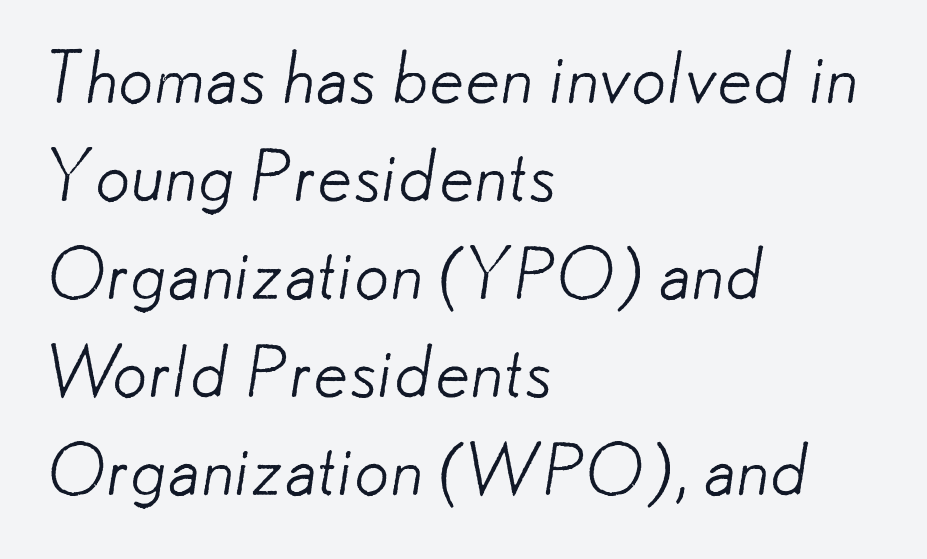
A typesetter would call this leading conventional body-copy spacing. Spacing verdict: proportional, widths tailored to each character. No feet cap the strokes, marking this as sans-serif type. Vertical stems look standard width or narrower in stroke. Words appear dense and cohesive because spacing is normal. The strip under each line holds only bare page.
